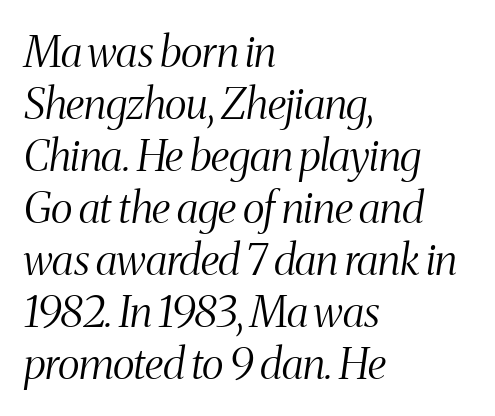
{"serif": "yes", "italic": "yes", "lean": "right", "slant_degrees": 8, "bold": "no", "weight": "light", "width": "condensed", "stroke_contrast": "medium", "x_height": "medium", "monospaced": "no", "underline": "no", "align": "left", "line_spacing_ratio": 1.21, "letter_spacing": "normal", "letter_spacing_em": 0.0, "glyph_px": 43}
